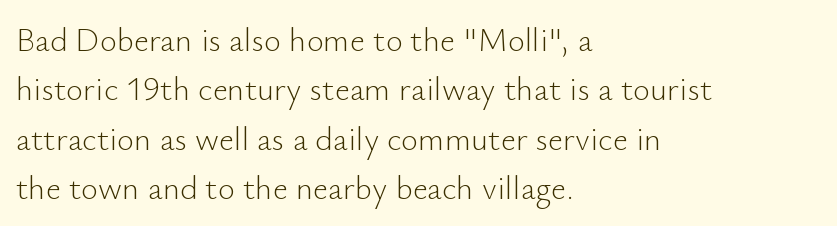
Q: Is the text bold? A: No.
Q: Is the text italic (slanted)? A: No, it is upright.
Q: Is the typeface a serif or a sans-serif typeface? A: Sans-serif.
Q: Is the text underlined? A: No.
Q: How is the paragraph aligned? A: Left-aligned.
Q: Is the spacing between letters normal or unusually wide? A: Normal.
Q: Is the spacing between lines tight, normal or loose? A: Normal.
Q: Width (condensed, normal, or wide)? A: Normal.
Q: Stroke contrast? A: Low.
Q: x-height? A: Small.
Q: Monospaced? A: No.
